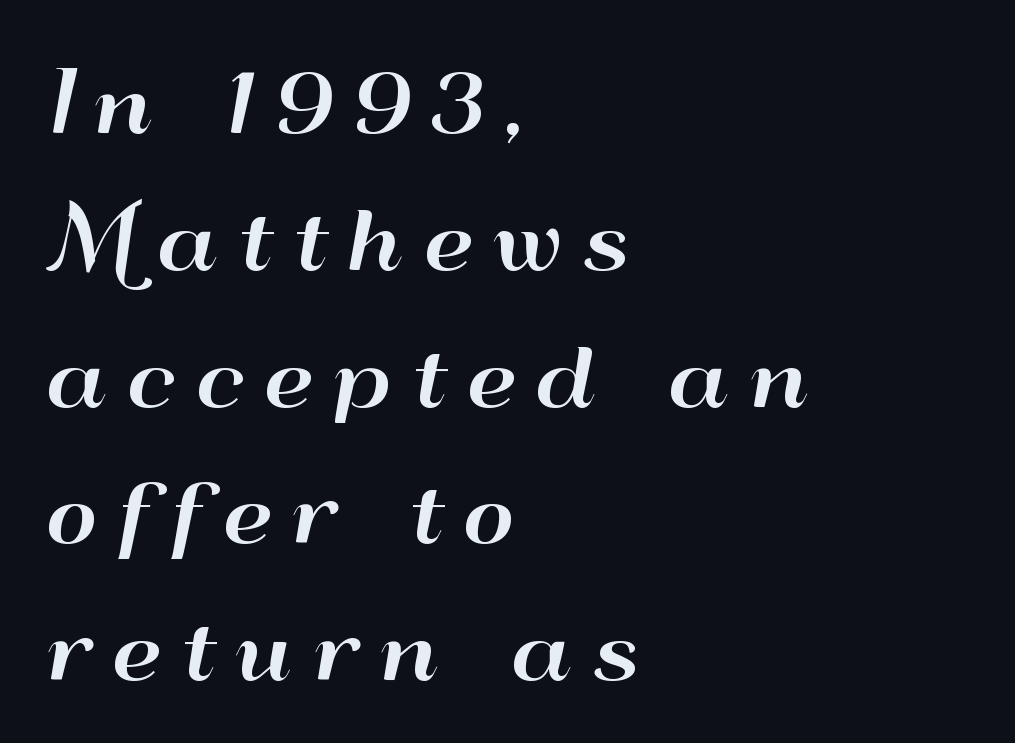
Q: Is the text italic (slanted)? A: Yes.
Q: Is the typeface a serif or a sans-serif typeface? A: Sans-serif.
Q: Is the text underlined? A: No.
Q: How is the paragraph aligned? A: Left-aligned.
Q: Is the spacing between letters normal or unusually wide? A: Unusually wide.
Q: Width (condensed, normal, or wide)? A: Wide.
Q: Stroke contrast? A: High.
Q: x-height? A: Small.
Q: Monospaced? A: No.
